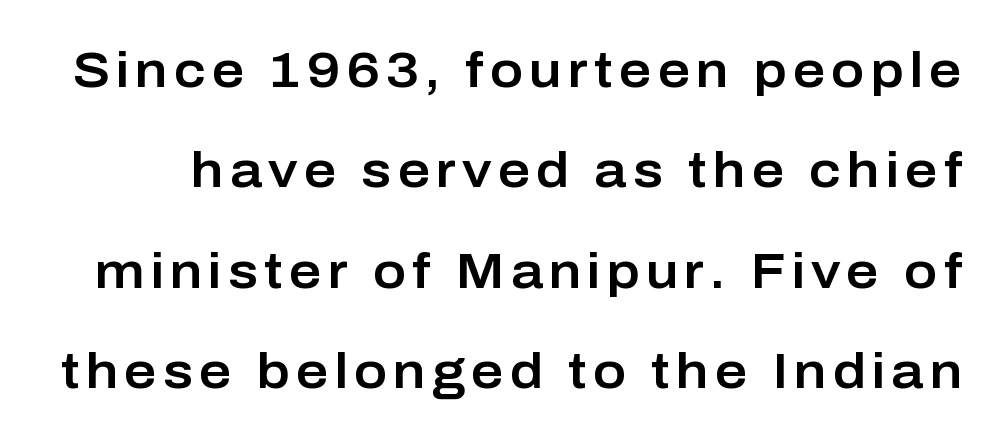
The image shows 50 px sans-serif type, upright; set loose line spacing (2.01x), not underlined; low stroke contrast and a medium x-height.
